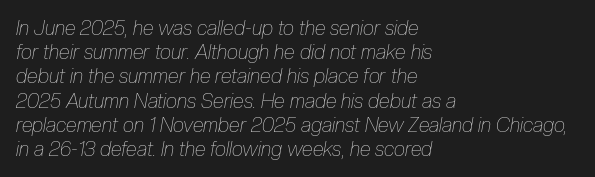
The image shows 20 px text type, italic (leaning right); set left-aligned, line spacing 1.21x, normal letter spacing, not underlined.
